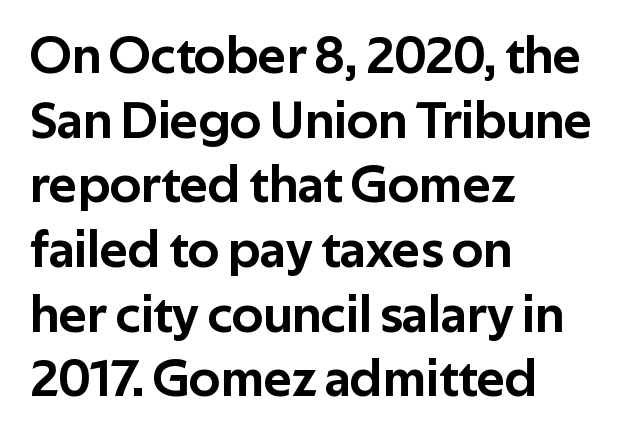
The image shows 53 px sans-serif type, upright; set left-aligned, line spacing 1.22x, normal letter spacing, not underlined; low stroke contrast and a medium x-height.
